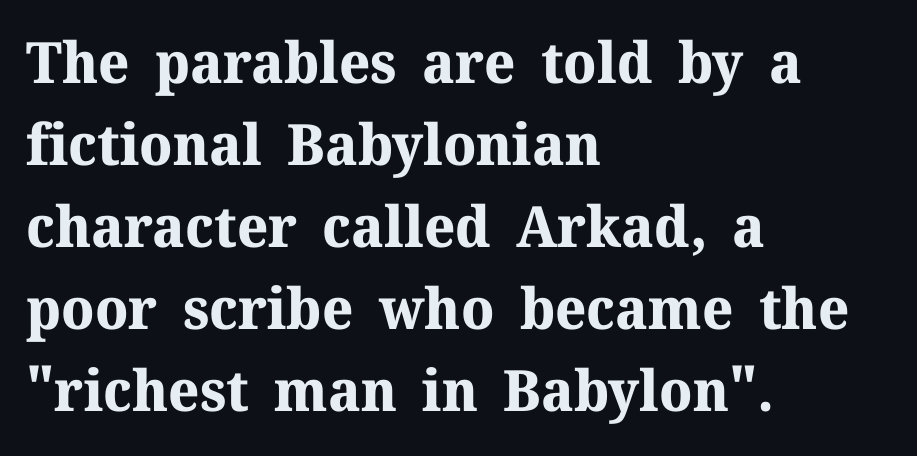
{"serif": "yes", "italic": "no", "bold": "yes", "weight": "bold", "width": "normal", "stroke_contrast": "medium", "x_height": "medium", "monospaced": "no", "underline": "no", "align": "left", "line_spacing": "normal", "line_spacing_ratio": 1.44, "letter_spacing": "normal", "letter_spacing_em": 0.0, "glyph_px": 57}
